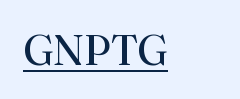
The image shows 42 px regular-weight serif type, upright; set left-aligned, normal letter spacing, underlined; high stroke contrast and a small x-height.
